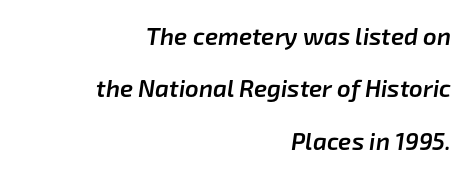
Compared with ordinary roman type, these characters are visibly tilted. The strip under each line holds only bare page. Is the letter spacing exaggerated? No — it looks like the ordinary default. This is the in-between weight designers call semibold or demi. Summary of vertical rhythm: relaxed, with wide interline spacing.
